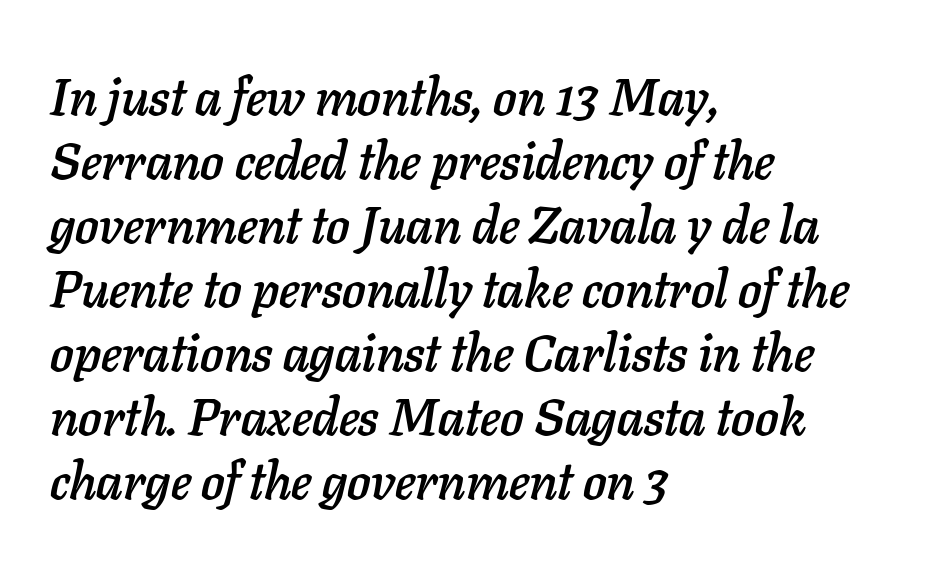
Q: Is the text italic (slanted)? A: Yes, it leans right by about 11 degrees.
Q: Is the text underlined? A: No.
Q: How is the paragraph aligned? A: Left-aligned.
Q: Is the spacing between letters normal or unusually wide? A: Normal.
Q: Width (condensed, normal, or wide)? A: Normal.
Q: Stroke contrast? A: Low.
Q: x-height? A: Medium.
Q: Monospaced? A: No.
